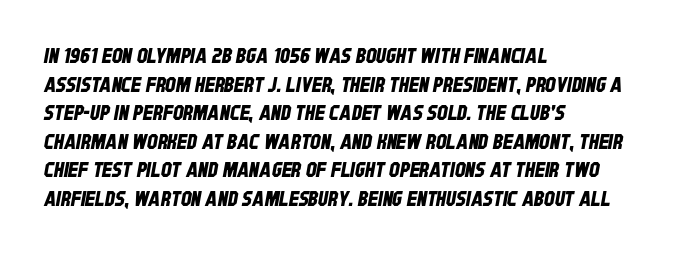
Q: Is the text underlined? A: No.
Q: How is the paragraph aligned? A: Left-aligned.
Q: Is the spacing between letters normal or unusually wide? A: Normal.
Q: Is the spacing between lines tight, normal or loose? A: Normal.
